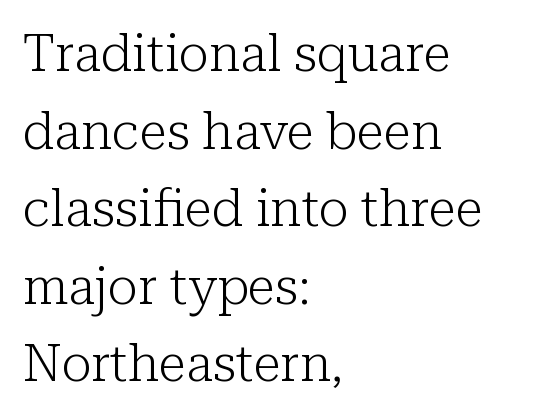
Q: Is the text bold? A: No.
Q: Is the text italic (slanted)? A: No, it is upright.
Q: Is the typeface a serif or a sans-serif typeface? A: Serif.
Q: Is the text underlined? A: No.
Q: How is the paragraph aligned? A: Left-aligned.
Q: Is the spacing between letters normal or unusually wide? A: Normal.
Q: Is the spacing between lines tight, normal or loose? A: Normal.
Q: Width (condensed, normal, or wide)? A: Normal.
Q: Stroke contrast? A: Low.
Q: x-height? A: Medium.
Q: Monospaced? A: No.
